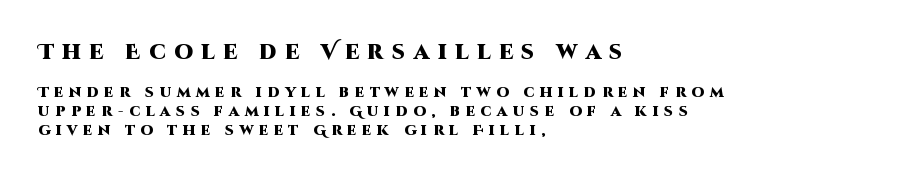
Q: Is the text bold? A: Yes.
Q: Is the text italic (slanted)? A: No, it is upright.
Q: Is the text underlined? A: No.
Q: How is the paragraph aligned? A: Left-aligned.
Q: Is the spacing between letters normal or unusually wide? A: Unusually wide.
Q: Is the spacing between lines tight, normal or loose? A: Normal.
Q: Which block of text is set in a larger size, the first (top) or the second (bottom)? A: The first (top) one.
